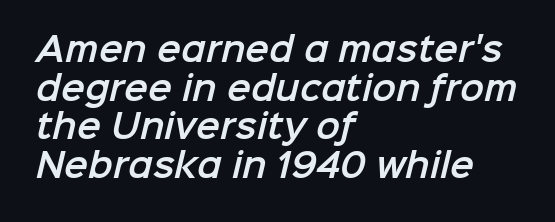
Q: Is the typeface a serif or a sans-serif typeface? A: Sans-serif.
Q: Is the text underlined? A: No.
Q: How is the paragraph aligned? A: Left-aligned.
Q: Is the spacing between letters normal or unusually wide? A: Normal.
Q: Width (condensed, normal, or wide)? A: Normal.
Q: Stroke contrast? A: Low.
Q: x-height? A: Medium.
Q: Monospaced? A: No.
